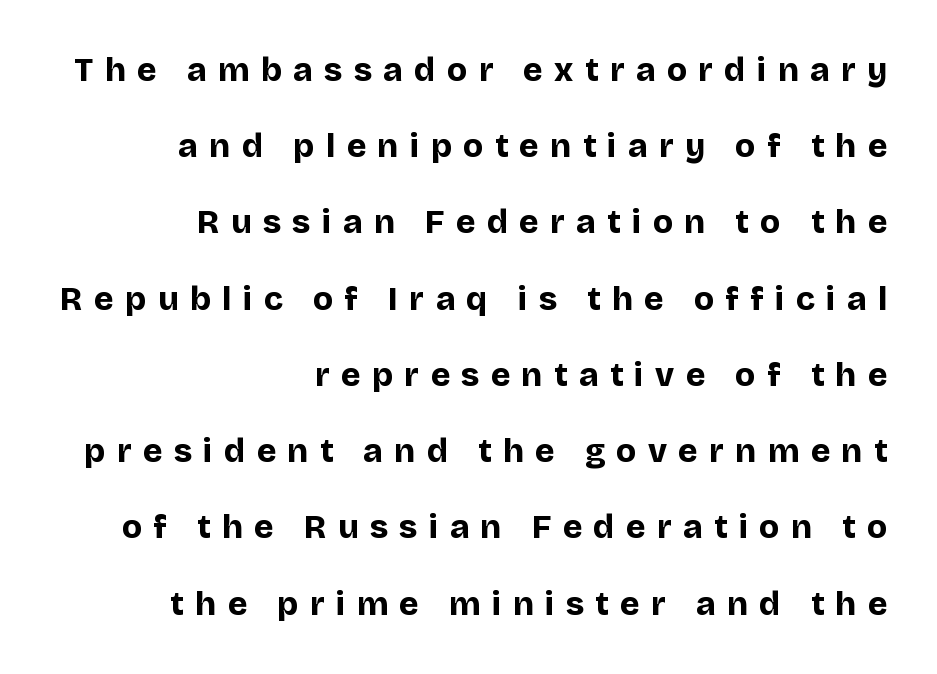
{"serif": "no", "italic": "no", "bold": "yes", "weight": "bold", "width": "normal", "stroke_contrast": "low", "x_height": "large", "monospaced": "no", "underline": "no", "align": "right", "line_spacing": "loose", "line_spacing_ratio": 2.31, "letter_spacing": "wide", "letter_spacing_em": 0.35, "glyph_px": 33}
